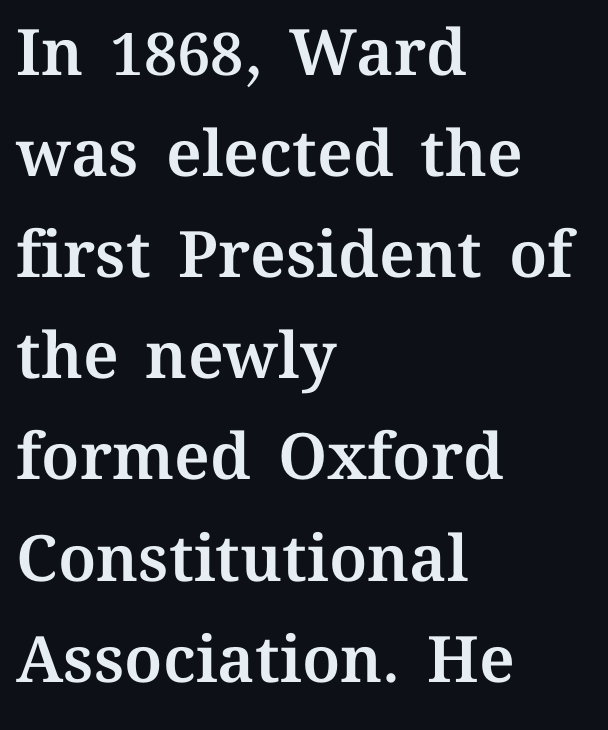
{"italic": "no", "width": "normal", "stroke_contrast": "medium", "x_height": "medium", "monospaced": "no", "underline": "no", "align": "left", "line_spacing": "normal", "line_spacing_ratio": 1.58, "letter_spacing": "normal", "letter_spacing_em": 0.0, "glyph_px": 64}
